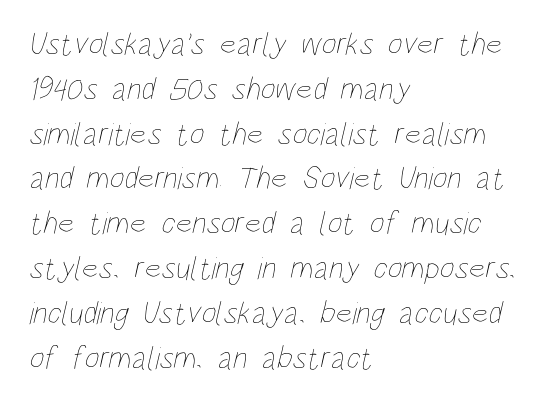
Regular leading. Weight: regular or lighter. How are the letters spaced? Ordinarily, with no added tracking. Varying glyph widths throughout — classic text-font behaviour. Decoration check: the copy has no underline.
